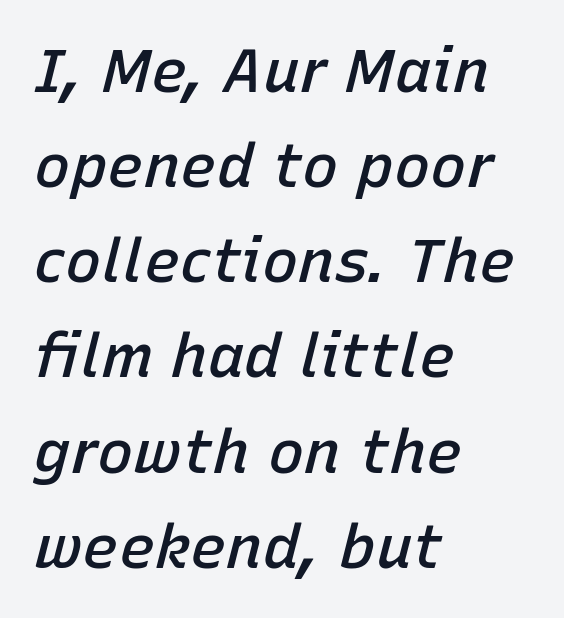
Check under the words: just untouched page. Honestly, the row spacing looks completely unremarkable. Tracking value appears to be zero — textbook default spacing. The face used here is a semibold: visibly heavier than regular, lighter than bold. The font's italic variant was chosen for this text.
